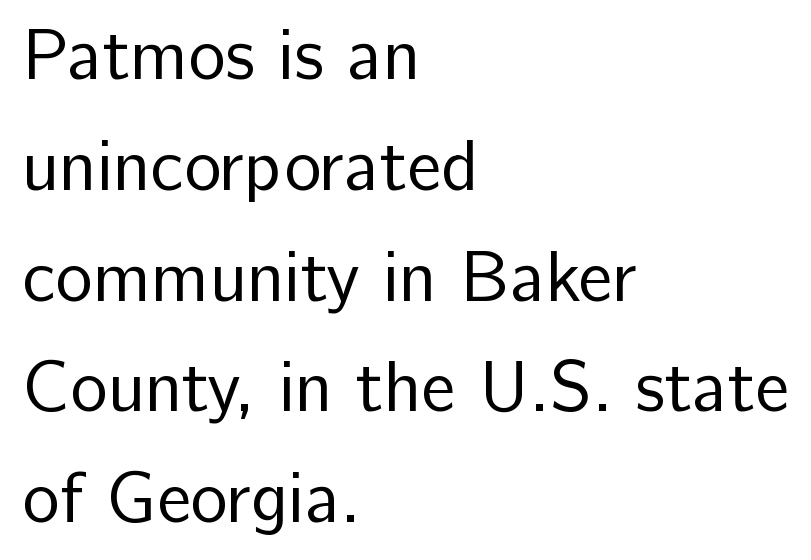
Is there any slant? The stems are plumb. Type style note: lacks serifs. The gap between lines stays unmarked. The strokes are not fattened; the text isn't bold. Nothing unusual about the tracking: characters are spaced as the font intends.
